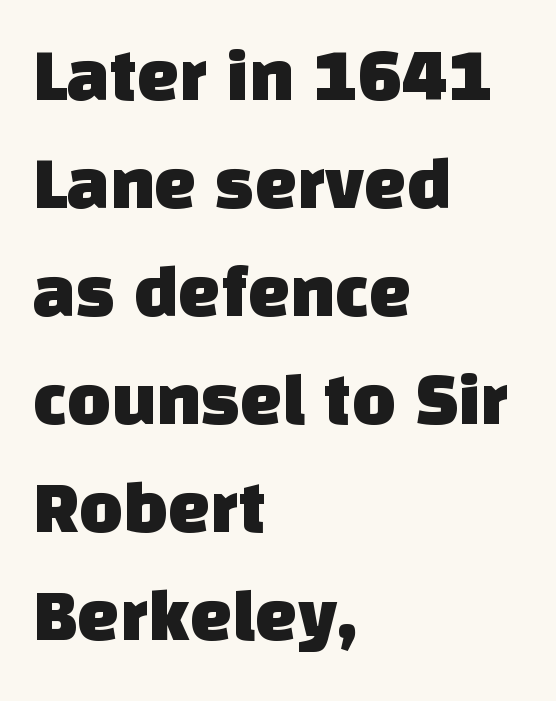
The image shows 75 px sans-serif type; set left-aligned, normal line spacing (1.44x), normal letter spacing, not underlined; low stroke contrast and a large x-height.
